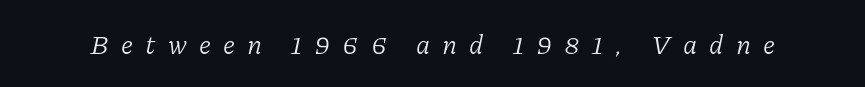
This sample uses expanded letter spacing, leaving extra air between glyphs. This rendering features lettering with no underline. On a weight scale, this lands at 450 or below. The rendering applies a slant to the glyphs.
